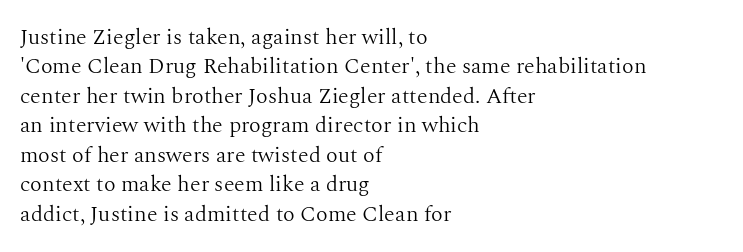
Q: Is the text bold? A: No.
Q: Is the text italic (slanted)? A: No, it is upright.
Q: Is the text underlined? A: No.
Q: How is the paragraph aligned? A: Left-aligned.
Q: Is the spacing between letters normal or unusually wide? A: Normal.
Q: Is the spacing between lines tight, normal or loose? A: Normal.
